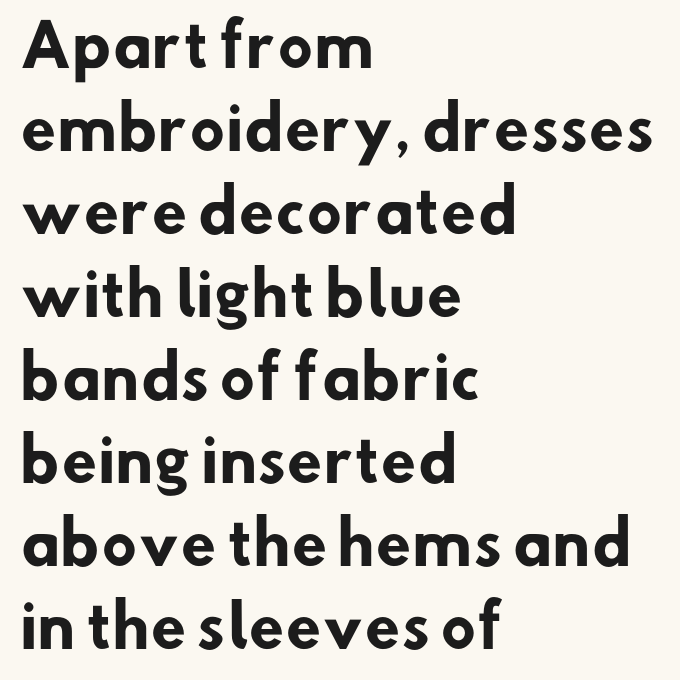
Serifs: no, the terminals of the letterforms are clean. One glance says typical: line gaps are just what's usual. Bold? Absolutely — the strokes are thick and heavy. You could call the tracking neutral — neither tight nor loose. Think of a printed novel: that variable character pitch is what you see here. The glyphs are unaccompanied by any horizontal stroke below them.
